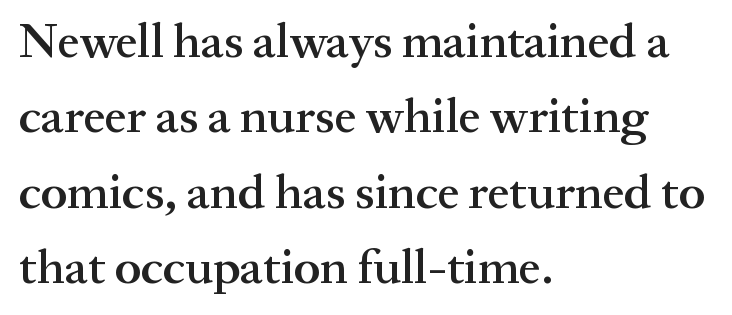
Looks like regular typesetting: each glyph gets only the width it needs. The space beneath each line is pristine and unruled. The leading is moderate, giving the passage an even texture. The type sits square on the baseline with zero lean. Observe the ordinary spacing: letters are neighbours, not strangers.
